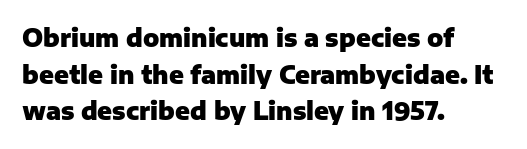
The image shows 24 px bold type, upright; set left-aligned, normal line spacing (1.53x), normal letter spacing, not underlined.
